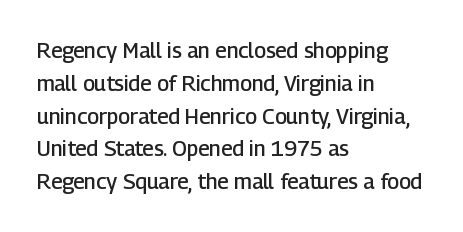
The image shows 21 px text type, upright; set left-aligned, normal line spacing (1.56x), normal letter spacing, not underlined.
